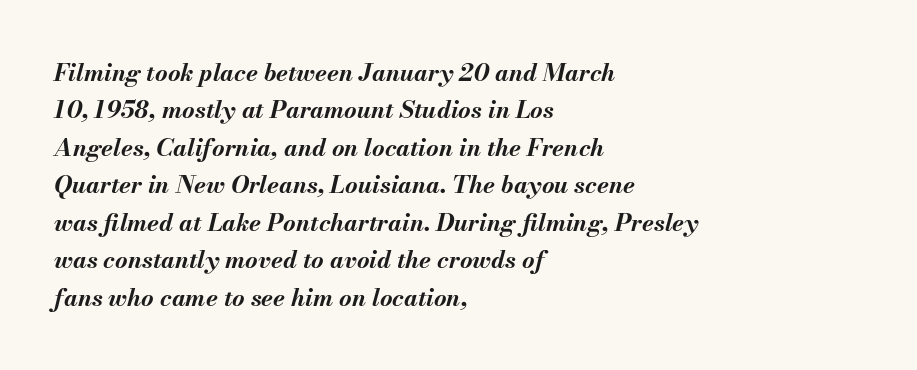
The letters are bold, with thick, heavy strokes. The line texture is even and compact thanks to regular tracking. The typography opts for an oblique posture over an upright one. Rows of type keep a routine distance in the vertical direction. Caption: multi-line text, flush left, ragged right.
